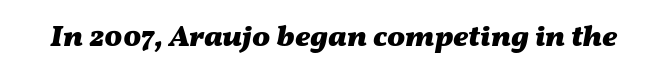
The image shows 30 px heavy, wide type, italic (leaning right); set normal letter spacing, not underlined; medium stroke contrast and a medium x-height.
